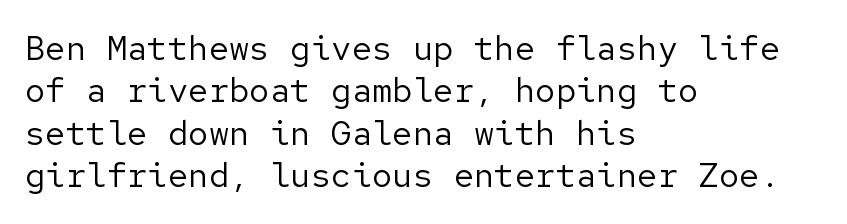
Q: Is the text bold? A: No.
Q: Is the text italic (slanted)? A: No, it is upright.
Q: Is the typeface a serif or a sans-serif typeface? A: Sans-serif.
Q: Is the text underlined? A: No.
Q: How is the paragraph aligned? A: Left-aligned.
Q: Is the spacing between letters normal or unusually wide? A: Normal.
Q: Is the spacing between lines tight, normal or loose? A: Normal.
Q: Width (condensed, normal, or wide)? A: Normal.
Q: Stroke contrast? A: Low.
Q: x-height? A: Medium.
